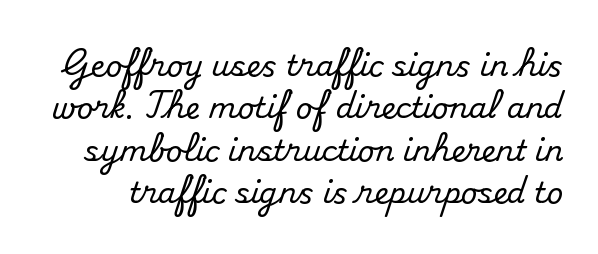
Q: Is the text italic (slanted)? A: Yes.
Q: Is the typeface a serif or a sans-serif typeface? A: Serif.
Q: Is the text underlined? A: No.
Q: Is the spacing between letters normal or unusually wide? A: Normal.
Q: Is the spacing between lines tight, normal or loose? A: Normal.
Q: Width (condensed, normal, or wide)? A: Normal.
Q: Stroke contrast? A: Medium.
Q: x-height? A: Small.
Q: Monospaced? A: No.
